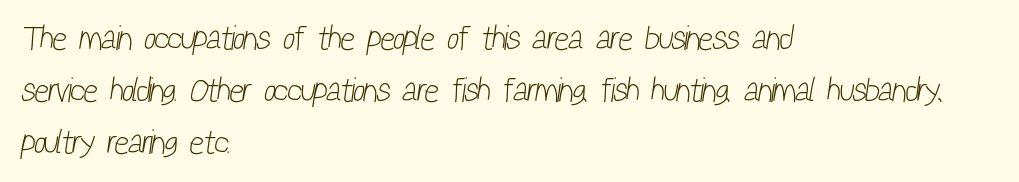
Q: Is the text bold? A: No.
Q: Is the typeface a serif or a sans-serif typeface? A: Sans-serif.
Q: Is the text underlined? A: No.
Q: How is the paragraph aligned? A: Left-aligned.
Q: Is the spacing between letters normal or unusually wide? A: Normal.
Q: Is the spacing between lines tight, normal or loose? A: Normal.
Q: Width (condensed, normal, or wide)? A: Condensed.
Q: Stroke contrast? A: Low.
Q: x-height? A: Medium.
Q: Monospaced? A: No.
